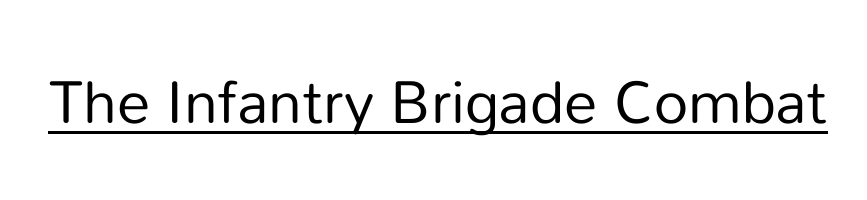
The image shows 60 px regular-weight sans-serif type, upright; set normal letter spacing, underlined; low stroke contrast and a medium x-height.
